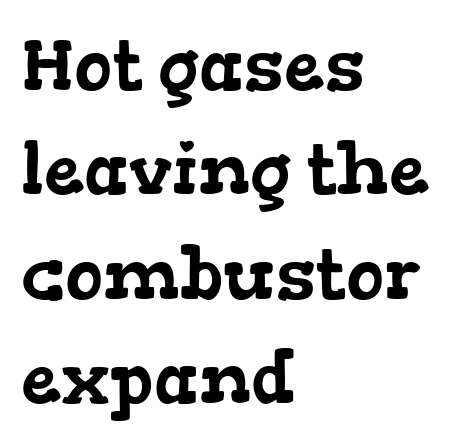
Q: Is the typeface a serif or a sans-serif typeface? A: Serif.
Q: Is the text underlined? A: No.
Q: How is the paragraph aligned? A: Left-aligned.
Q: Is the spacing between letters normal or unusually wide? A: Normal.
Q: Is the spacing between lines tight, normal or loose? A: Normal.
Q: Width (condensed, normal, or wide)? A: Wide.
Q: Stroke contrast? A: Low.
Q: x-height? A: Medium.
Q: Monospaced? A: No.
